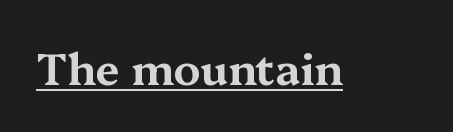
Q: Is the text italic (slanted)? A: No, it is upright.
Q: Is the typeface a serif or a sans-serif typeface? A: Serif.
Q: Is the text underlined? A: Yes.
Q: Is the spacing between letters normal or unusually wide? A: Normal.
Q: Width (condensed, normal, or wide)? A: Wide.
Q: Stroke contrast? A: Medium.
Q: x-height? A: Medium.
Q: Monospaced? A: No.
